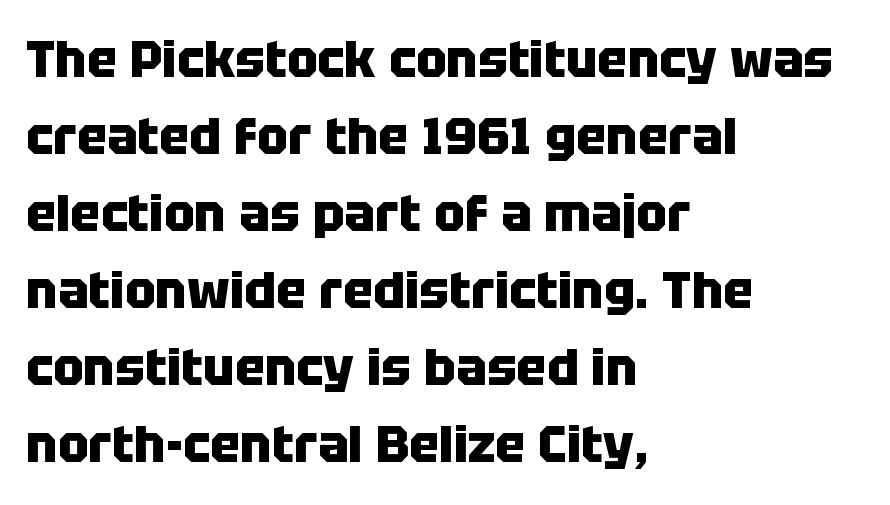
The image shows 51 px heavy sans-serif type, upright; set left-aligned, normal line spacing (1.51x), normal letter spacing, not underlined; low stroke contrast and a large x-height.
